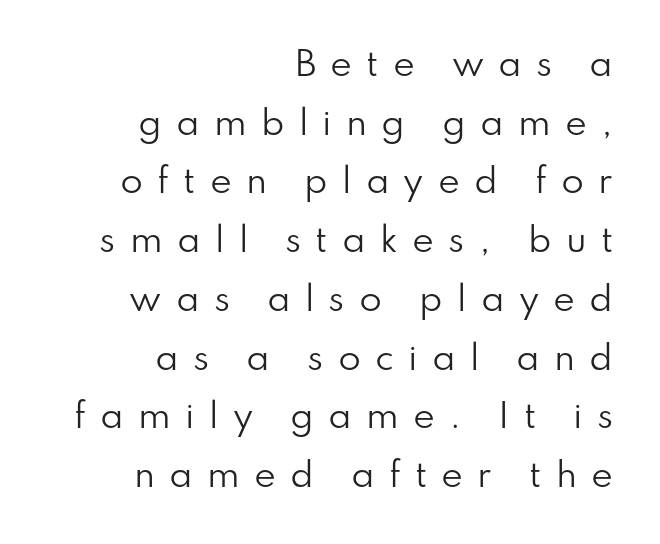
{"serif": "no", "italic": "no", "bold": "no", "weight": "regular", "width": "normal", "stroke_contrast": "low", "x_height": "small", "monospaced": "no", "underline": "no", "align": "right", "line_spacing_ratio": 1.78, "letter_spacing": "wide", "letter_spacing_em": 0.43, "glyph_px": 33}
